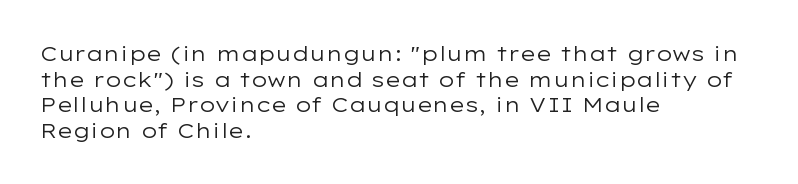
Q: Is the text bold? A: No.
Q: Is the text italic (slanted)? A: No, it is upright.
Q: Is the text underlined? A: No.
Q: How is the paragraph aligned? A: Left-aligned.
Q: Is the spacing between letters normal or unusually wide? A: Normal.
